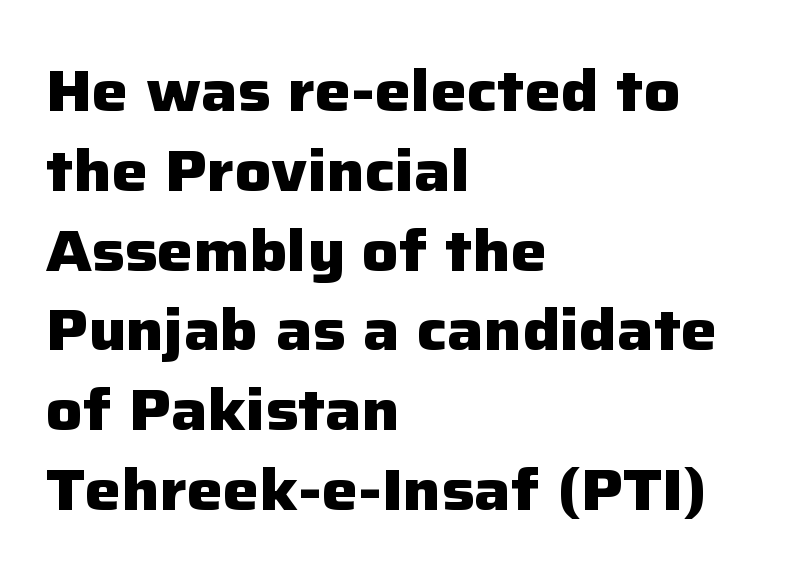
{"serif": "no", "italic": "no", "bold": "yes", "weight": "heavy", "width": "normal", "stroke_contrast": "low", "x_height": "medium", "monospaced": "no", "underline": "no", "align": "left", "line_spacing": "normal", "line_spacing_ratio": 1.4, "letter_spacing": "normal", "letter_spacing_em": 0.0, "glyph_px": 57}
